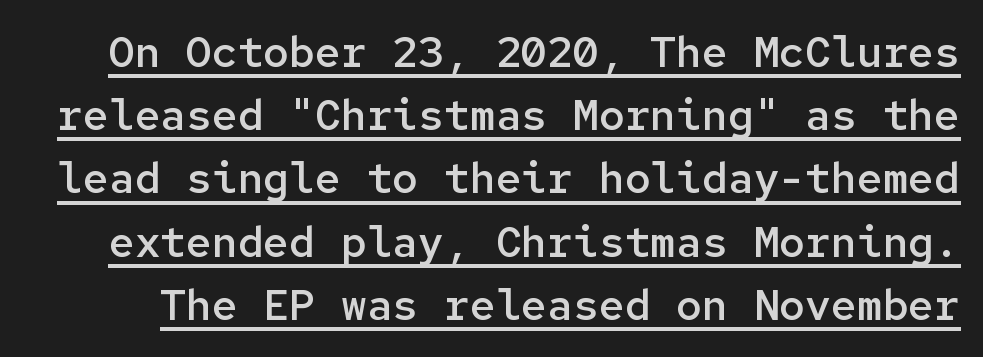
{"serif": "no", "italic": "no", "bold": "semi", "weight": "semibold", "width": "normal", "stroke_contrast": "low", "x_height": "medium", "monospaced": "yes", "underline": "yes", "line_spacing": "normal", "line_spacing_ratio": 1.47, "letter_spacing": "normal", "letter_spacing_em": 0.0, "glyph_px": 43}
